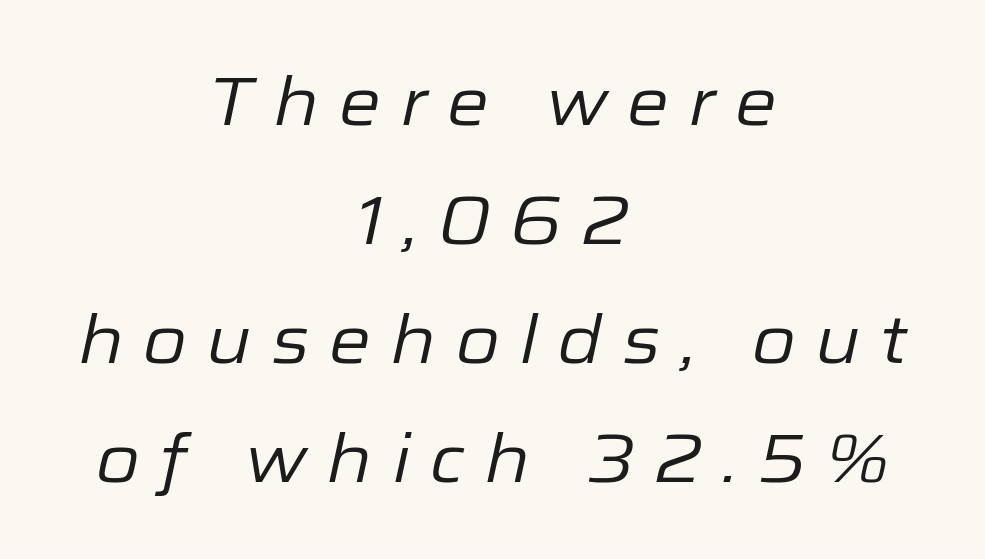
Letter spacing: wide. You can tell it's italic because the verticals aren't actually vertical. A student would call this center alignment; a typographer would say set centered. Descender tails drop into unmarked territory.
